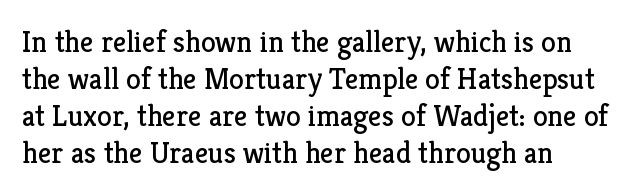
Stems and bowls with no extra thickness — not bold. These lines are composed in type with serifs. The baseline area is clear. Inter-character spacing is left at the font's built-in metrics. Italic? Not at all — the glyphs are vertical.
